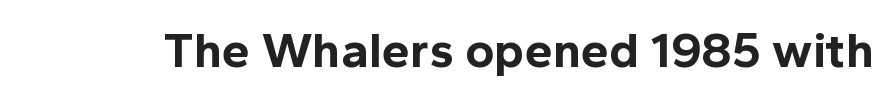
Q: Is the text bold? A: Yes.
Q: Is the text italic (slanted)? A: No, it is upright.
Q: Is the typeface a serif or a sans-serif typeface? A: Sans-serif.
Q: Is the text underlined? A: No.
Q: Is the spacing between letters normal or unusually wide? A: Normal.
Q: Width (condensed, normal, or wide)? A: Normal.
Q: x-height? A: Medium.
Q: Monospaced? A: No.
